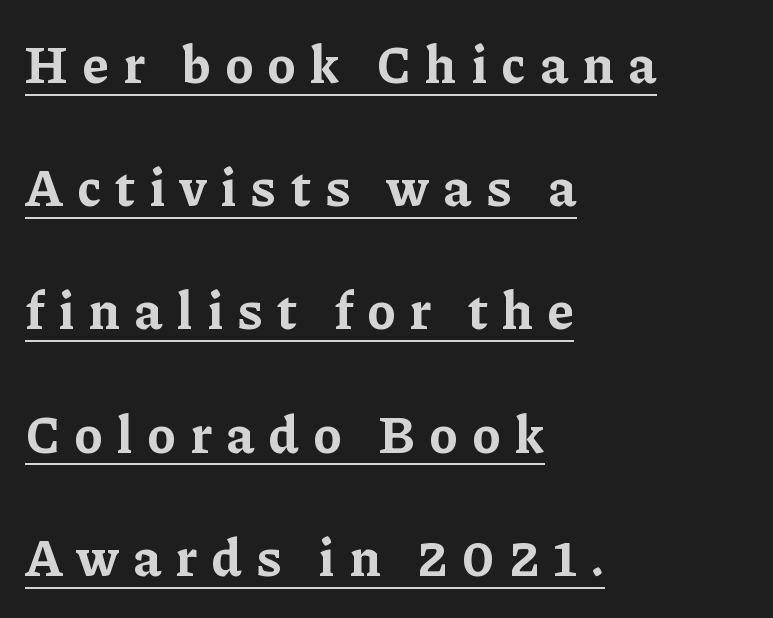
Note the varied advance widths — an 'i' is clearly narrower than an 'm'. Students, observe: this is what heavily led, spacious text looks like. Vertical strokes here are truly vertical. The tracking reads as deliberately expanded to a designer's eye.
